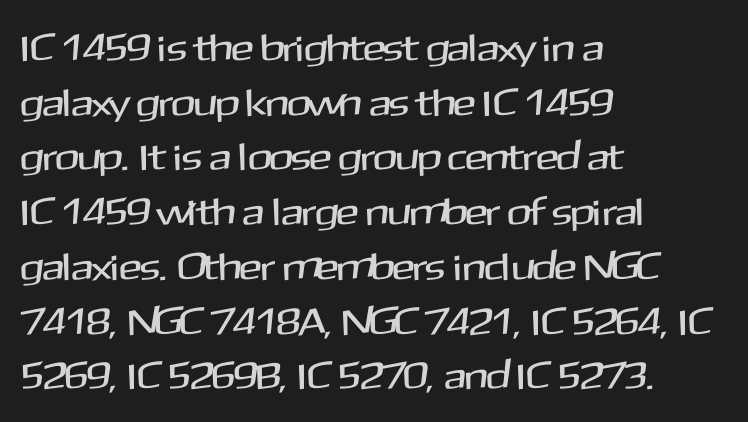
{"serif": "no", "italic": "no", "width": "normal", "stroke_contrast": "medium", "x_height": "medium", "monospaced": "no", "underline": "no", "align": "left", "line_spacing": "normal", "line_spacing_ratio": 1.44, "letter_spacing": "normal", "letter_spacing_em": 0.0, "glyph_px": 38}
